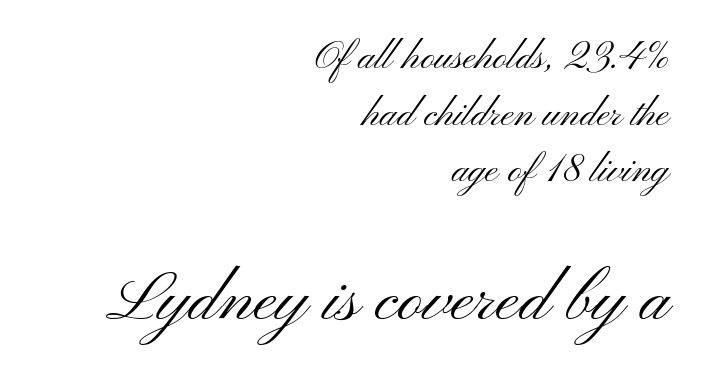
Q: Is the text bold? A: No.
Q: Is the text italic (slanted)? A: Yes.
Q: Is the typeface a serif or a sans-serif typeface? A: Sans-serif.
Q: Is the text underlined? A: No.
Q: How is the paragraph aligned? A: Right-aligned.
Q: Is the spacing between letters normal or unusually wide? A: Normal.
Q: Is the spacing between lines tight, normal or loose? A: Normal.
Q: Which block of text is set in a larger size, the first (top) or the second (bottom)? A: The second (bottom) one.
Q: Width (condensed, normal, or wide)? A: Wide.
Q: Stroke contrast? A: Medium.
Q: x-height? A: Small.
Q: Monospaced? A: No.
